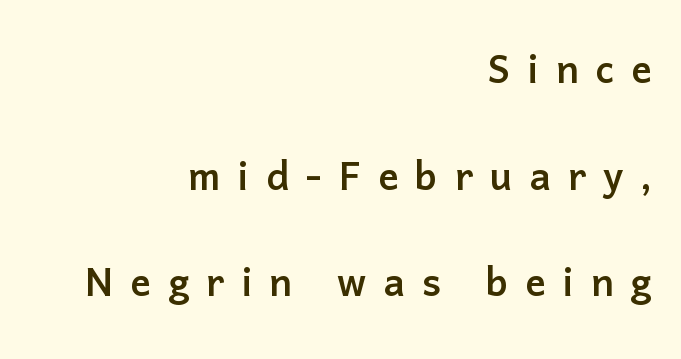
{"serif": "no", "italic": "no", "width": "normal", "stroke_contrast": "low", "x_height": "medium", "monospaced": "no", "underline": "no", "align": "right", "line_spacing": "loose", "line_spacing_ratio": 2.09, "letter_spacing": "wide", "letter_spacing_em": 0.33, "glyph_px": 51}
